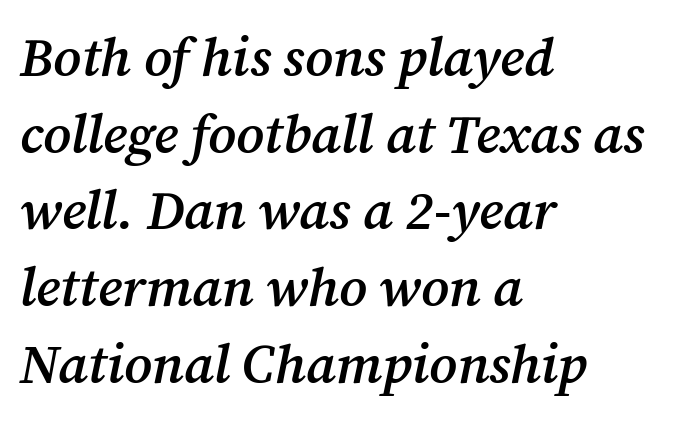
{"serif": "yes", "italic": "yes", "lean": "right", "slant_degrees": 12, "bold": "semi", "weight": "semibold", "width": "normal", "stroke_contrast": "medium", "x_height": "medium", "monospaced": "no", "underline": "no", "align": "left", "line_spacing": "normal", "line_spacing_ratio": 1.42, "letter_spacing": "normal", "letter_spacing_em": 0.0, "glyph_px": 54}
